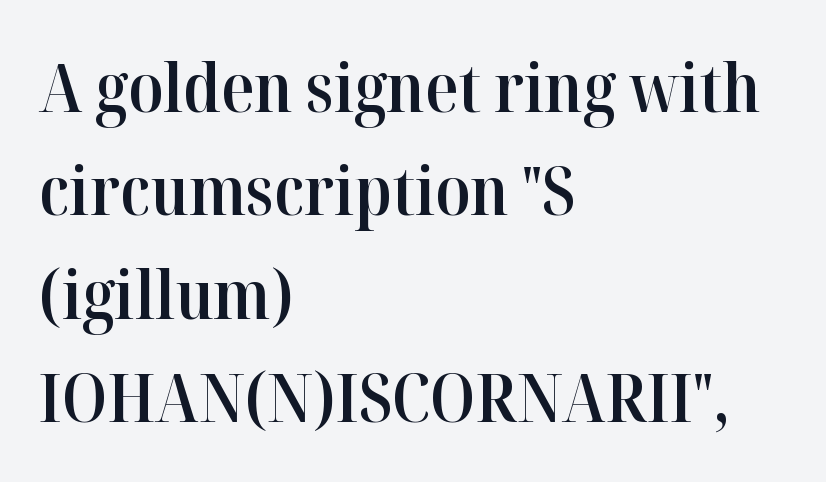
The typesetter chose a ragged-right arrangement here. Upright lettering throughout. The space between consecutive lines is moderate. The line texture is even and compact thanks to regular tracking.
